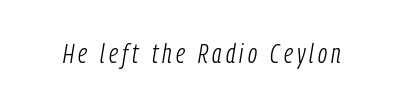
{"italic": "yes", "lean": "right", "slant_degrees": 9, "bold": "no", "weight": "light", "width": "condensed", "stroke_contrast": "low", "x_height": "medium", "monospaced": "no", "underline": "no", "glyph_px": 28}
